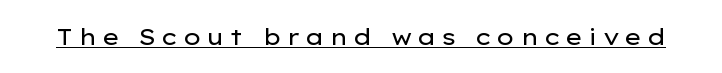
The image shows 23 px text type, upright; set unusually wide letter spacing (+0.21 em), underlined.
